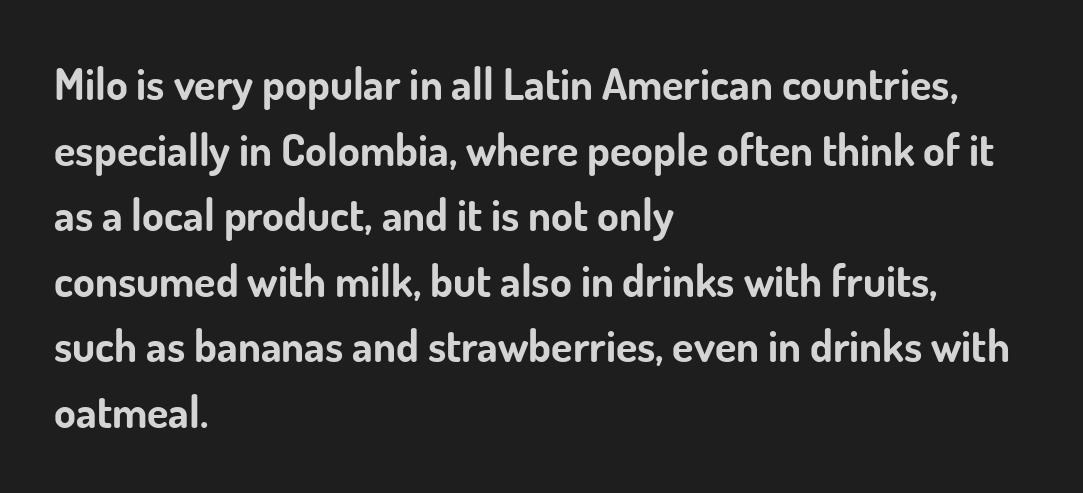
This rendering employs a face without finishing strokes, i.e., a sans-serif. The passage shown is typed in a proportional face where columns would drift. The specimen omits any rule beneath the text block's lines. The text block is weighted toward the left margin, trailing off unevenly rightward.
